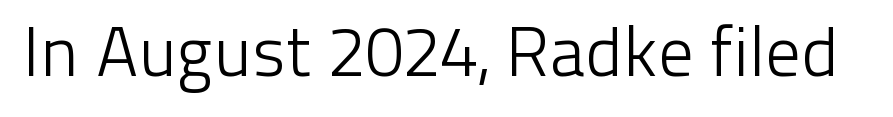
Q: Is the text bold? A: No.
Q: Is the text italic (slanted)? A: No, it is upright.
Q: Is the typeface a serif or a sans-serif typeface? A: Sans-serif.
Q: Is the text underlined? A: No.
Q: Is the spacing between letters normal or unusually wide? A: Normal.
Q: Width (condensed, normal, or wide)? A: Normal.
Q: Stroke contrast? A: Low.
Q: x-height? A: Medium.
Q: Monospaced? A: No.
